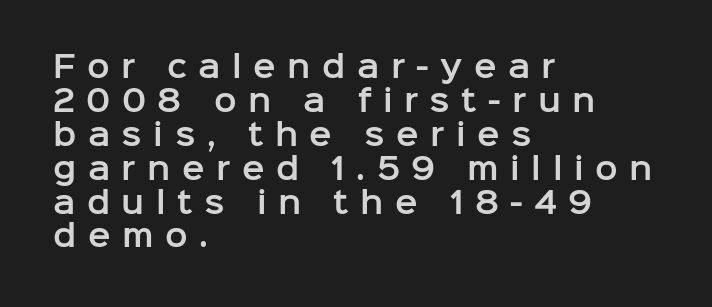
{"serif": "no", "italic": "no", "width": "normal", "stroke_contrast": "low", "x_height": "medium", "monospaced": "no", "underline": "no", "align": "left", "line_spacing": "tight", "line_spacing_ratio": 1.13, "letter_spacing": "wide", "letter_spacing_em": 0.38, "glyph_px": 30}
